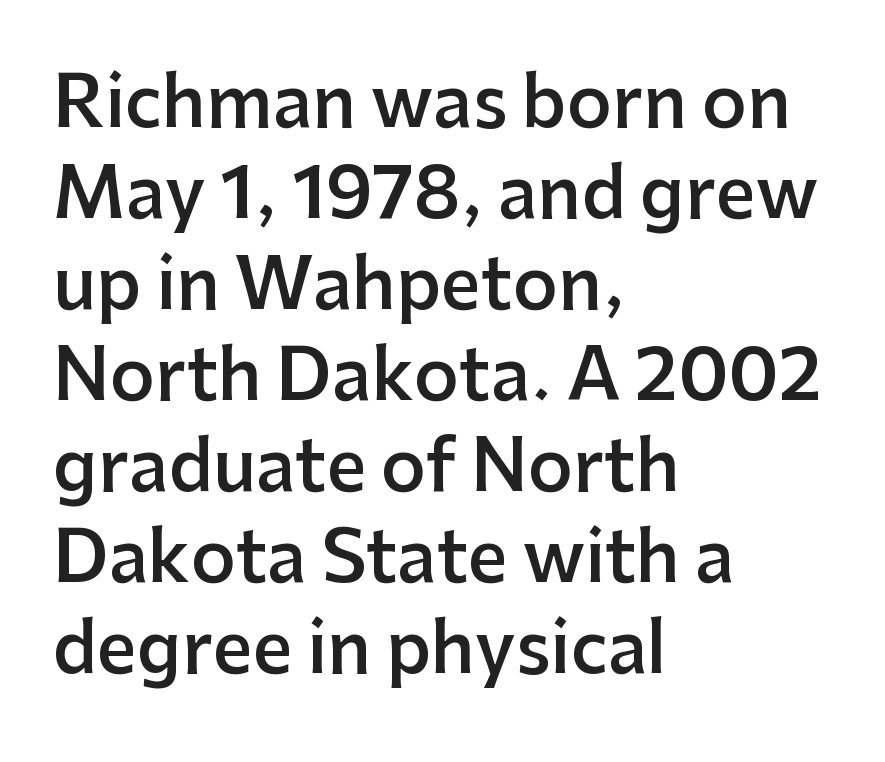
Regarding leading, the lines here are spaced in the standard way. The paragraph has a hard left edge and a soft right edge. Its strokes are somewhat broadened, the hallmark of semibold type. Is this a fixed-width face? No — the glyphs have proportional, varying widths. Underlining? Definitely not there.
